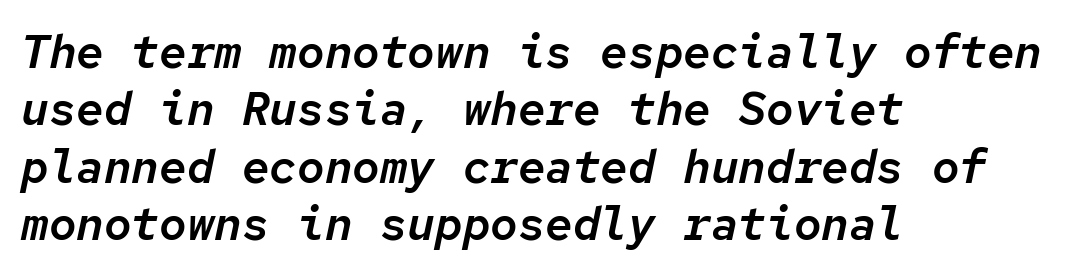
Q: Is the text italic (slanted)? A: Yes, it leans right by about 12 degrees.
Q: Is the text underlined? A: No.
Q: How is the paragraph aligned? A: Left-aligned.
Q: Is the spacing between letters normal or unusually wide? A: Normal.
Q: Is the spacing between lines tight, normal or loose? A: Normal.
Q: Width (condensed, normal, or wide)? A: Normal.
Q: Stroke contrast? A: Low.
Q: x-height? A: Medium.
Q: Monospaced? A: Yes.
